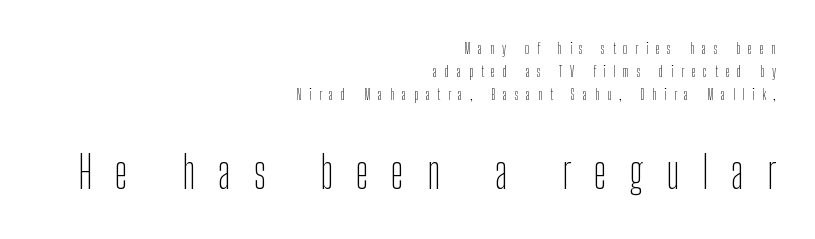
The image shows 45 px thin, condensed sans-serif type, upright; set right-aligned, normal line spacing (1.54x), unusually wide letter spacing (+0.5 em), not underlined; the second (bottom) block is 3.0x larger; low stroke contrast and a medium x-height.
